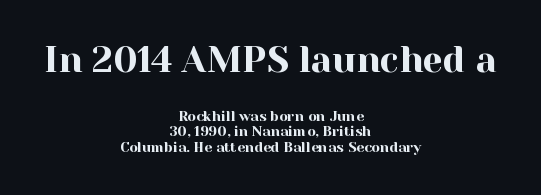
Q: Is the text italic (slanted)? A: No, it is upright.
Q: Is the typeface a serif or a sans-serif typeface? A: Serif.
Q: Is the text underlined? A: No.
Q: How is the paragraph aligned? A: Centered.
Q: Is the spacing between letters normal or unusually wide? A: Normal.
Q: Is the spacing between lines tight, normal or loose? A: Tight.
Q: Which block of text is set in a larger size, the first (top) or the second (bottom)? A: The first (top) one.
Q: Width (condensed, normal, or wide)? A: Normal.
Q: x-height? A: Medium.
Q: Monospaced? A: No.
